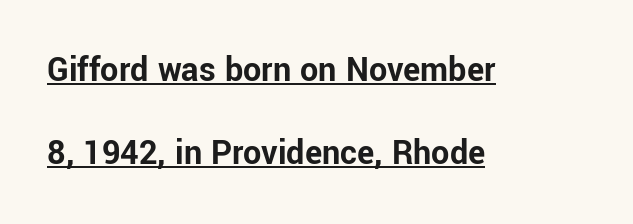
Q: Is the text bold? A: Yes.
Q: Is the text italic (slanted)? A: No, it is upright.
Q: Is the typeface a serif or a sans-serif typeface? A: Sans-serif.
Q: Is the text underlined? A: Yes.
Q: How is the paragraph aligned? A: Left-aligned.
Q: Is the spacing between letters normal or unusually wide? A: Normal.
Q: Is the spacing between lines tight, normal or loose? A: Loose.
Q: Width (condensed, normal, or wide)? A: Normal.
Q: Stroke contrast? A: Low.
Q: x-height? A: Medium.
Q: Monospaced? A: No.
